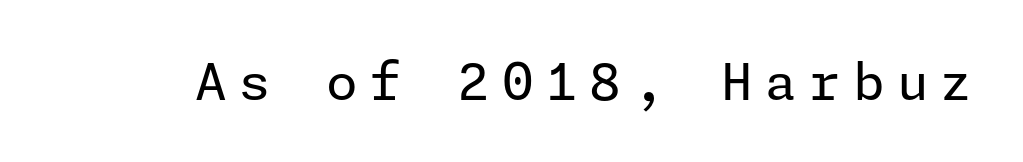
The image shows 51 px regular-weight sans-serif type, upright; set unusually wide letter spacing (+0.24 em), not underlined; low stroke contrast and a medium x-height.
